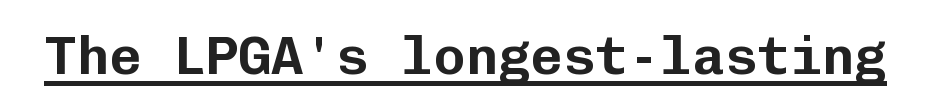
{"serif": "no", "italic": "no", "width": "normal", "stroke_contrast": "low", "x_height": "medium", "monospaced": "yes", "underline": "yes", "letter_spacing": "normal", "letter_spacing_em": 0.0, "glyph_px": 54}
